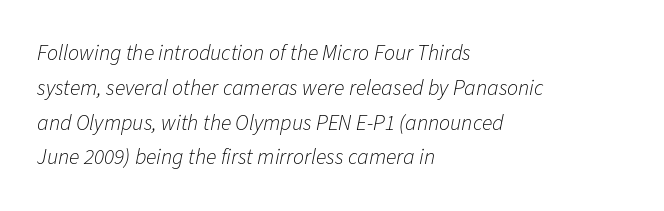
The face looks like a standard text weight, possibly lighter. Just letters on the line, the space beneath them empty. These lines were composed using italics. Inter-character spacing is left at the font's built-in metrics.
